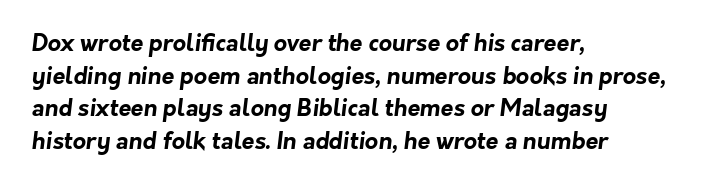
Q: Is the text bold? A: Yes.
Q: Is the text underlined? A: No.
Q: How is the paragraph aligned? A: Left-aligned.
Q: Is the spacing between letters normal or unusually wide? A: Normal.
Q: Is the spacing between lines tight, normal or loose? A: Normal.
